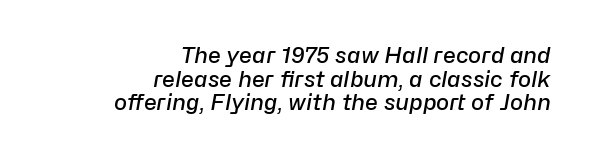
{"italic": "yes", "lean": "right", "slant_degrees": 10, "bold": "semi", "underline": "no", "align": "right", "line_spacing": "tight", "line_spacing_ratio": 1.07, "letter_spacing": "normal", "letter_spacing_em": 0.0, "glyph_px": 22}
